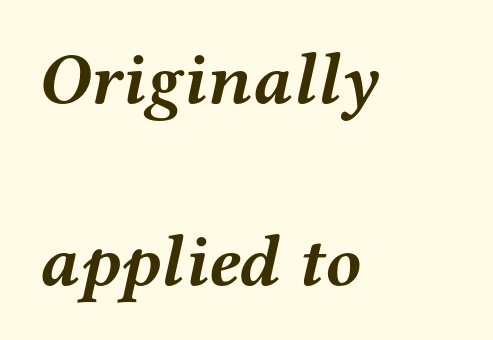
Q: Is the text bold? A: Yes.
Q: Is the text italic (slanted)? A: Yes, it leans right by about 12 degrees.
Q: Is the typeface a serif or a sans-serif typeface? A: Serif.
Q: Is the text underlined? A: No.
Q: How is the paragraph aligned? A: Left-aligned.
Q: Is the spacing between letters normal or unusually wide? A: Normal.
Q: Is the spacing between lines tight, normal or loose? A: Loose.
Q: Width (condensed, normal, or wide)? A: Wide.
Q: Stroke contrast? A: Medium.
Q: x-height? A: Medium.
Q: Monospaced? A: No.
